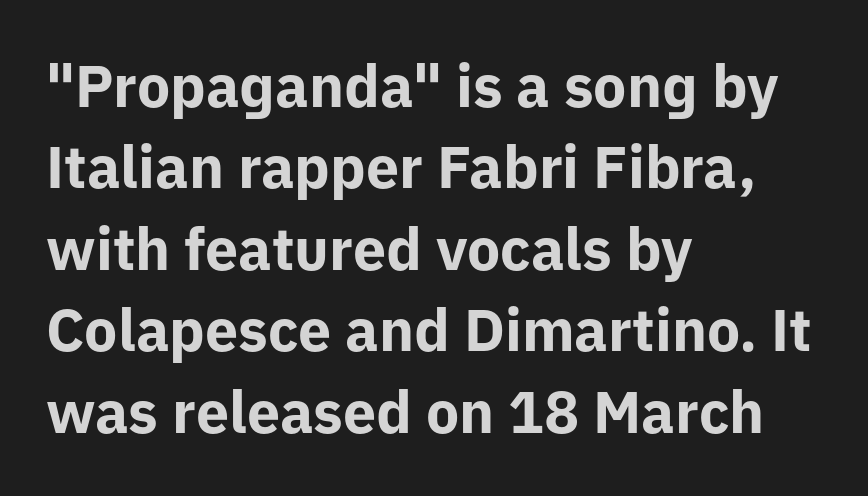
Horizontal bands of white between lines are of average thickness. A typesetter would label this face a sans. Each line starts at the same left margin while the right side varies. On the weight axis this lands at bold, roughly 700. Quick note: underline off.
